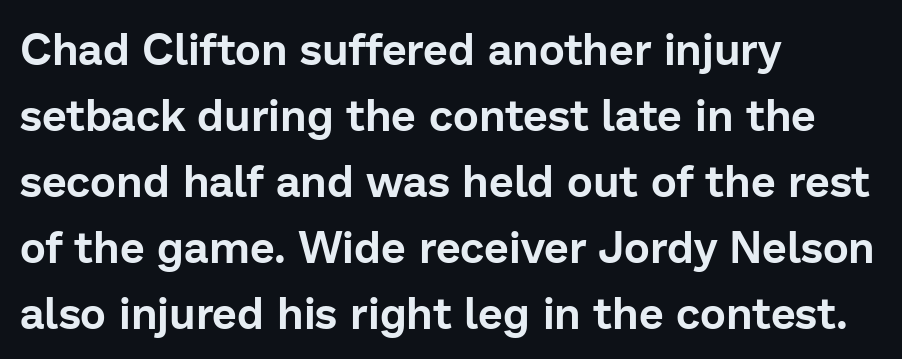
Note the varied advance widths — an 'i' is clearly narrower than an 'm'. This rendering leaves character spacing at its baseline value. Does the type have serifs? No, each stem ends abruptly. Regular leading. A classic flush-left, rag-right setting is used for this passage. If you drew a line through each stem, it would be perfectly vertical.
